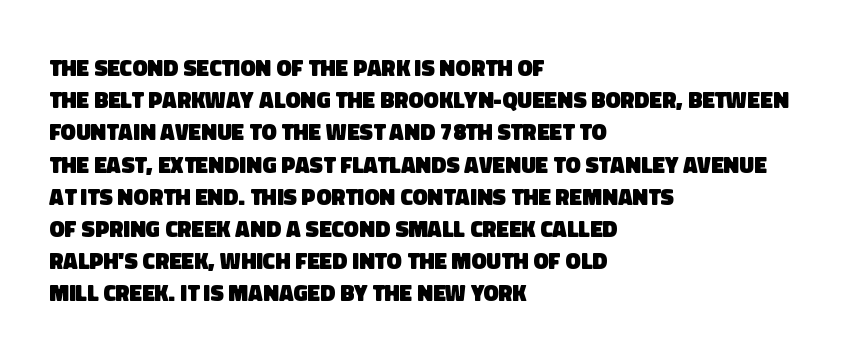
{"bold": "yes", "underline": "no", "align": "left", "line_spacing": "normal", "line_spacing_ratio": 1.4, "letter_spacing": "normal", "letter_spacing_em": 0.0, "glyph_px": 23}
